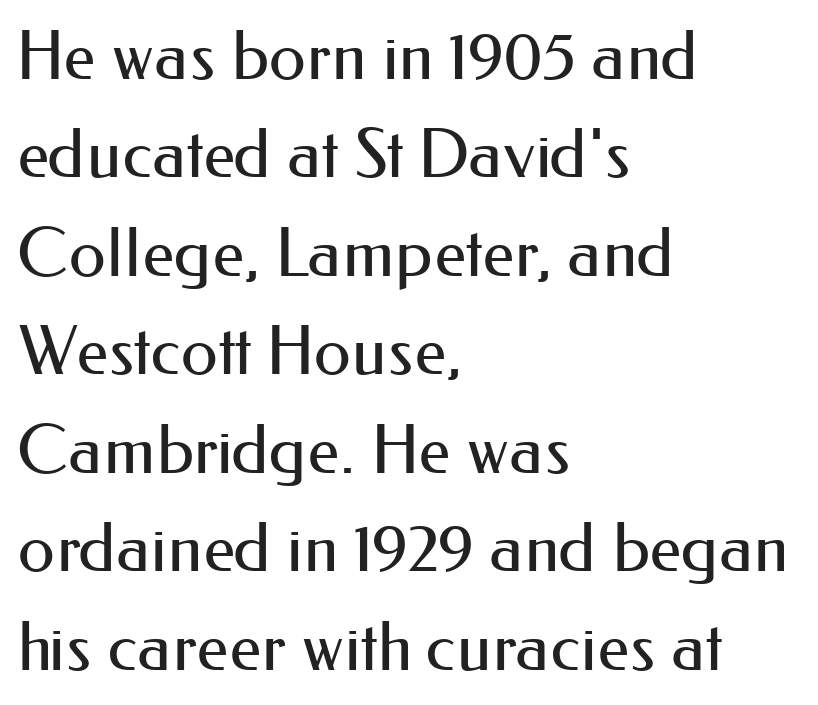
Teacher's note: observe the even left margin — that is flush-left alignment. The words here are not underlined. A typesetter would label this face a sans. Successive baselines arrive at the customary interval. Vertical stems look standard width or narrower in stroke.
